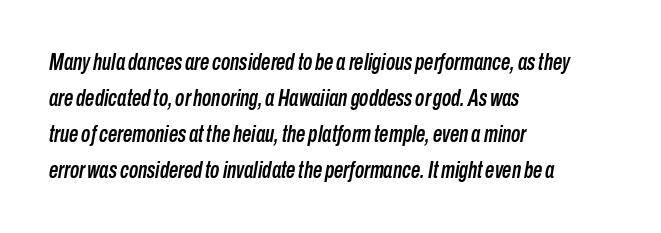
Q: Is the text italic (slanted)? A: Yes, it leans right by about 10 degrees.
Q: Is the text underlined? A: No.
Q: How is the paragraph aligned? A: Left-aligned.
Q: Is the spacing between letters normal or unusually wide? A: Normal.
Q: Is the spacing between lines tight, normal or loose? A: Normal.
